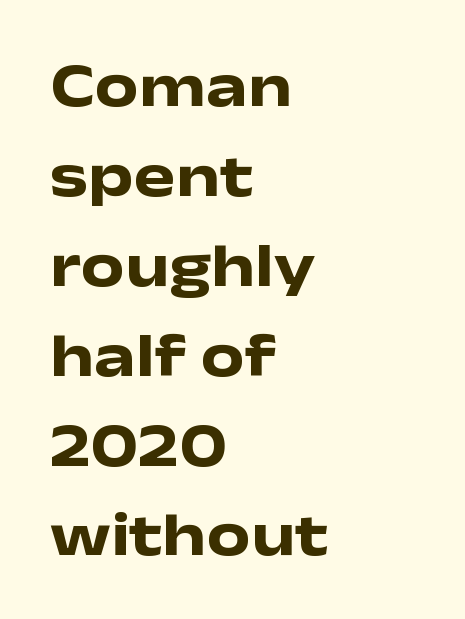
{"serif": "no", "italic": "no", "bold": "yes", "weight": "heavy", "width": "wide", "stroke_contrast": "low", "x_height": "medium", "monospaced": "no", "underline": "no", "align": "left", "line_spacing": "normal", "line_spacing_ratio": 1.45, "letter_spacing": "normal", "letter_spacing_em": 0.0, "glyph_px": 62}
